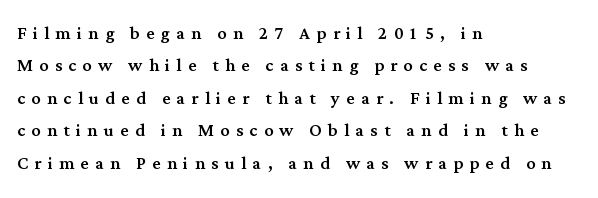
Words appear elongated and porous because spacing is wide. Alignment: flush left. Evenly set lines give the paragraph a standard silhouette. The passage shown is not underscored anywhere. Italic? Not at all — the glyphs are vertical.
